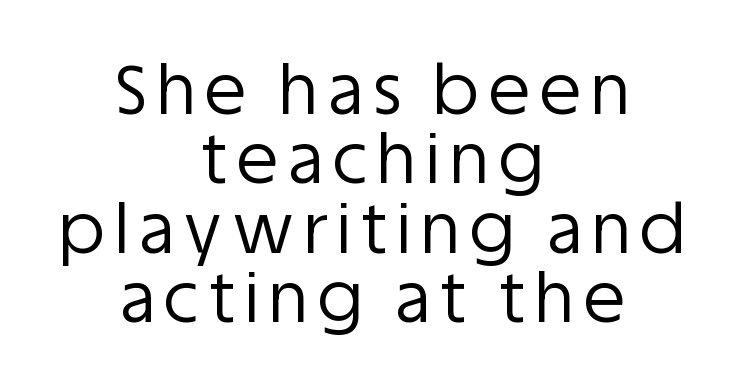
Heft: none added — not bold. Successive baselines arrive quickly, one right under another. Every character sits straight up, as roman type does. The glyphs are unaccompanied by any horizontal stroke below them.
